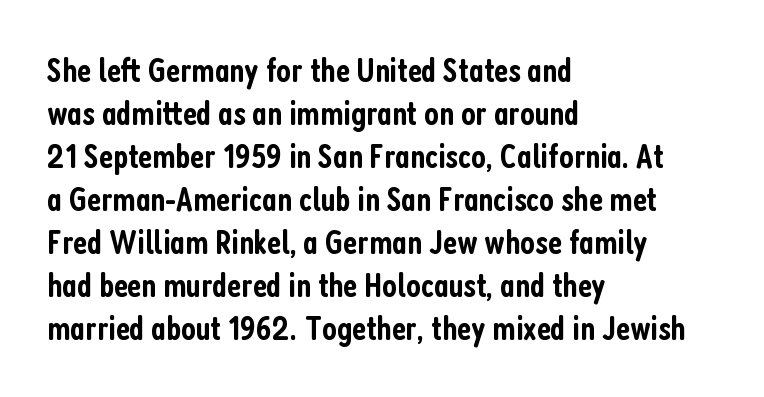
Q: Is the text bold? A: Semi-bold.
Q: Is the text italic (slanted)? A: No, it is upright.
Q: Is the typeface a serif or a sans-serif typeface? A: Sans-serif.
Q: Is the text underlined? A: No.
Q: How is the paragraph aligned? A: Left-aligned.
Q: Is the spacing between letters normal or unusually wide? A: Normal.
Q: Width (condensed, normal, or wide)? A: Condensed.
Q: Stroke contrast? A: Low.
Q: x-height? A: Medium.
Q: Monospaced? A: No.
